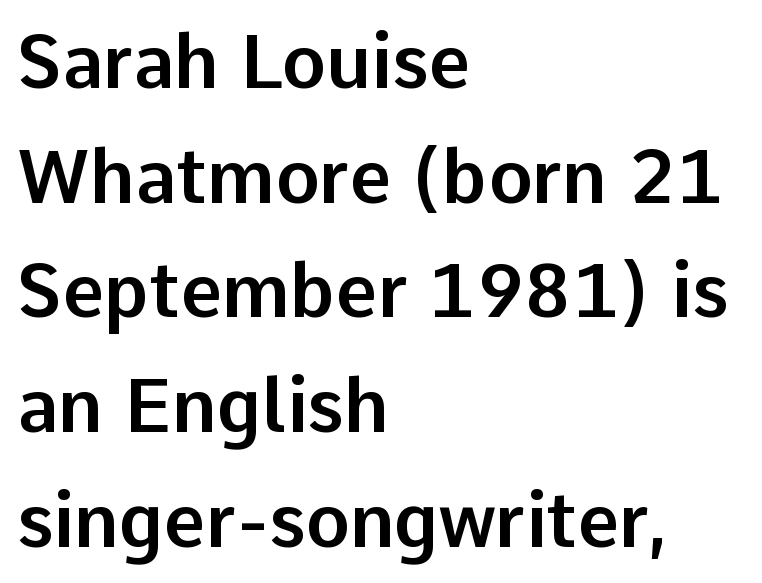
{"serif": "no", "italic": "no", "width": "normal", "stroke_contrast": "low", "x_height": "medium", "monospaced": "no", "underline": "no", "align": "left", "line_spacing": "normal", "line_spacing_ratio": 1.55, "letter_spacing": "normal", "letter_spacing_em": 0.0, "glyph_px": 74}
